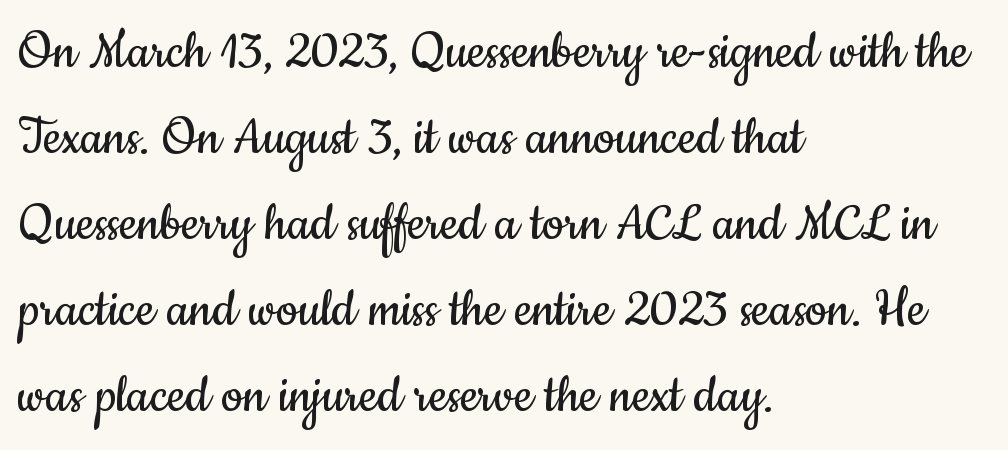
Honestly, the letter spacing is just normal — you wouldn't notice it. Weight: in the light-to-regular range. Notice how descenders clear the ascenders below comfortably — that's standard leading.
